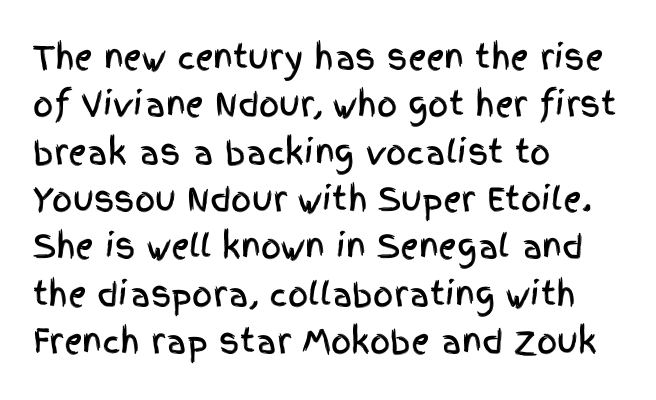
The image shows 32 px condensed sans-serif type, upright; set left-aligned, normal line spacing (1.48x), normal letter spacing, not underlined; a large x-height.
